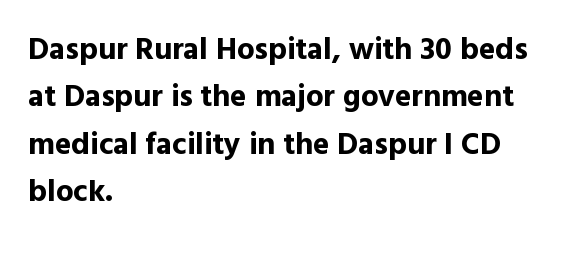
Q: Is the text bold? A: Yes.
Q: Is the text italic (slanted)? A: No, it is upright.
Q: Is the typeface a serif or a sans-serif typeface? A: Sans-serif.
Q: Is the text underlined? A: No.
Q: How is the paragraph aligned? A: Left-aligned.
Q: Is the spacing between letters normal or unusually wide? A: Normal.
Q: Is the spacing between lines tight, normal or loose? A: Normal.
Q: Width (condensed, normal, or wide)? A: Normal.
Q: x-height? A: Medium.
Q: Monospaced? A: No.
